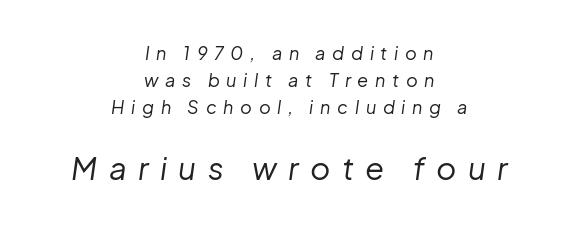
The letters advance in unequal steps, a hallmark of proportional type. Here the second block reads like a headline and the first like body copy. Descenders are the only things crossing below the line. Glyph-to-glyph distance is far greater than everyday printed text.
